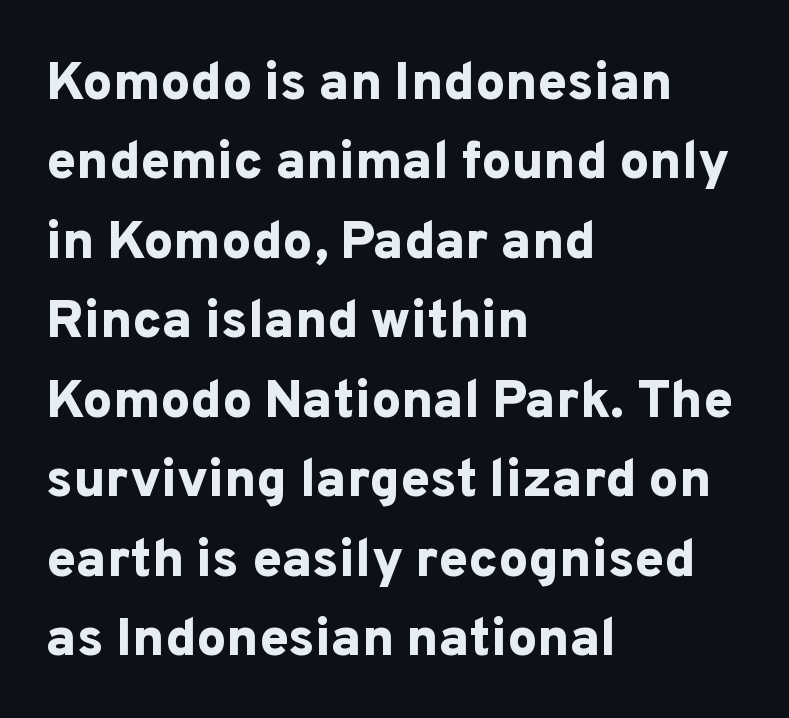
{"serif": "no", "italic": "no", "bold": "yes", "weight": "bold", "width": "normal", "stroke_contrast": "low", "x_height": "medium", "monospaced": "no", "underline": "no", "align": "left", "line_spacing": "normal", "line_spacing_ratio": 1.5, "letter_spacing": "normal", "letter_spacing_em": 0.0, "glyph_px": 53}
